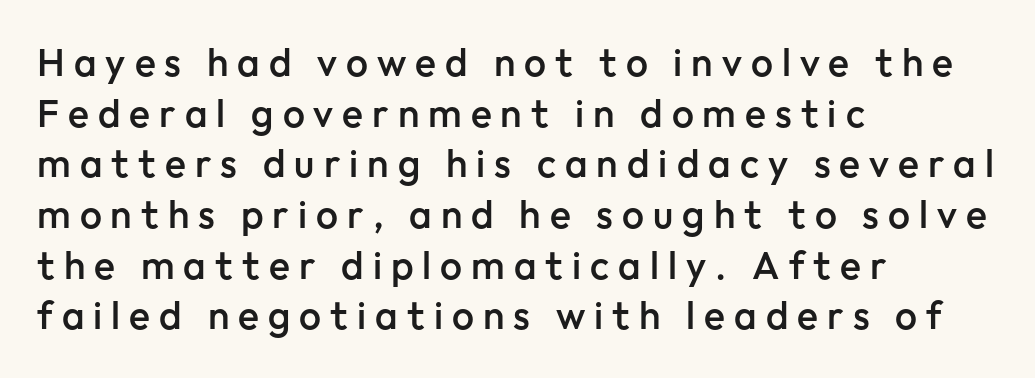
Q: Is the text bold? A: Semi-bold.
Q: Is the text italic (slanted)? A: No, it is upright.
Q: Is the typeface a serif or a sans-serif typeface? A: Sans-serif.
Q: Is the text underlined? A: No.
Q: How is the paragraph aligned? A: Left-aligned.
Q: Is the spacing between letters normal or unusually wide? A: Unusually wide.
Q: Is the spacing between lines tight, normal or loose? A: Normal.
Q: Width (condensed, normal, or wide)? A: Normal.
Q: Stroke contrast? A: Low.
Q: x-height? A: Medium.
Q: Monospaced? A: No.
